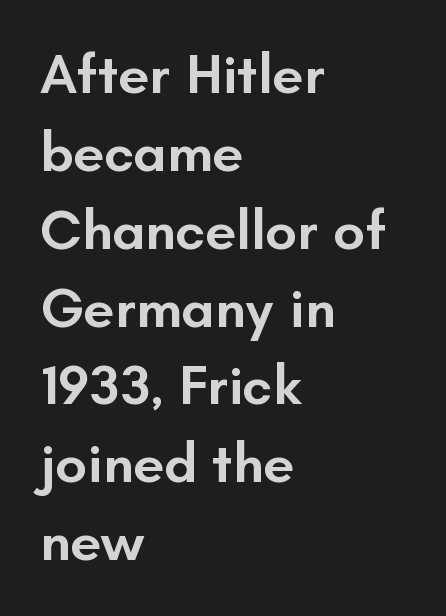
{"serif": "no", "italic": "no", "bold": "semi", "weight": "semibold", "width": "normal", "stroke_contrast": "low", "x_height": "small", "monospaced": "no", "underline": "no", "align": "left", "line_spacing": "normal", "line_spacing_ratio": 1.39, "letter_spacing": "normal", "letter_spacing_em": 0.0, "glyph_px": 56}
